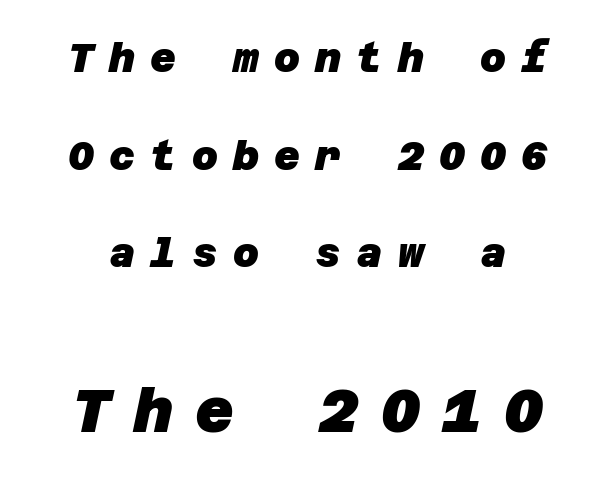
{"serif": "no", "bold": "yes", "weight": "heavy", "width": "normal", "stroke_contrast": "low", "x_height": "large", "underline": "no", "line_spacing": "loose", "line_spacing_ratio": 2.44, "letter_spacing": "wide", "letter_spacing_em": 0.38, "larger_block": "second", "size_ratio": 1.5, "glyph_px": 60}
